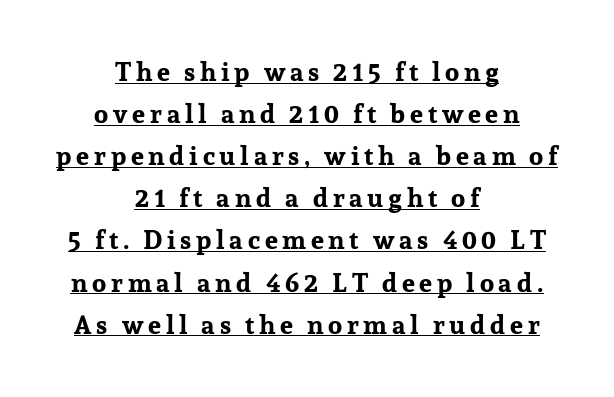
The characters look thick and weighty, a clear bold. Evenly set lines give the paragraph a standard silhouette. The type sits square on the baseline with zero lean. Casual observation: everything's sitting right in the middle. Underline: present.
